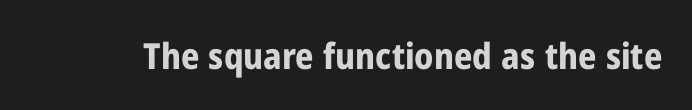
The text was rendered using a sans face with plain stroke endings. The gap between lines stays unmarked. What stands out about the letter spacing? Nothing — it is the standard amount. Strong, thick strokes mark this as bold type. Ascenders rise straight up at ninety degrees. The rendering uses natural spacing where letterforms have individual widths.
